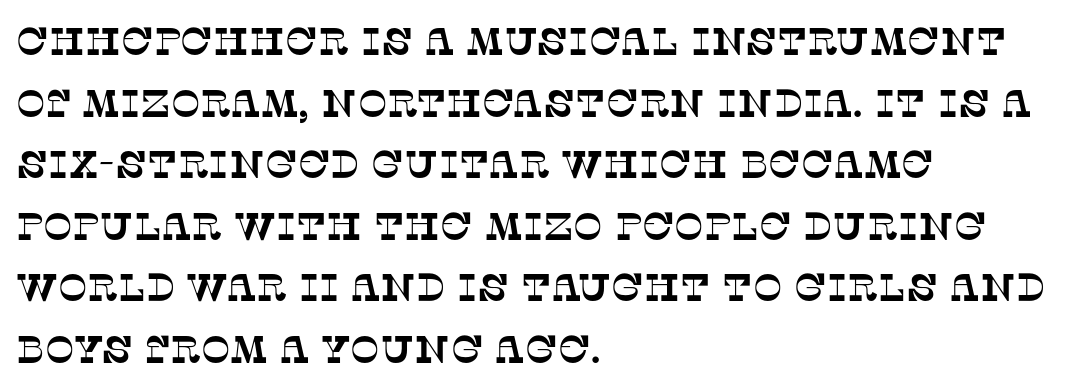
The image shows 39 px serif type; set left-aligned, normal line spacing (1.58x), normal letter spacing, not underlined; low stroke contrast and a large x-height.
